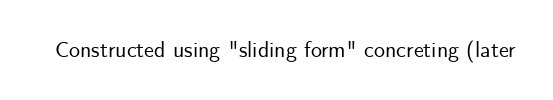
Tall strokes in this sample are plumb rather than angled. Short note: letters normally spaced. Lines of text with bare space underneath.
